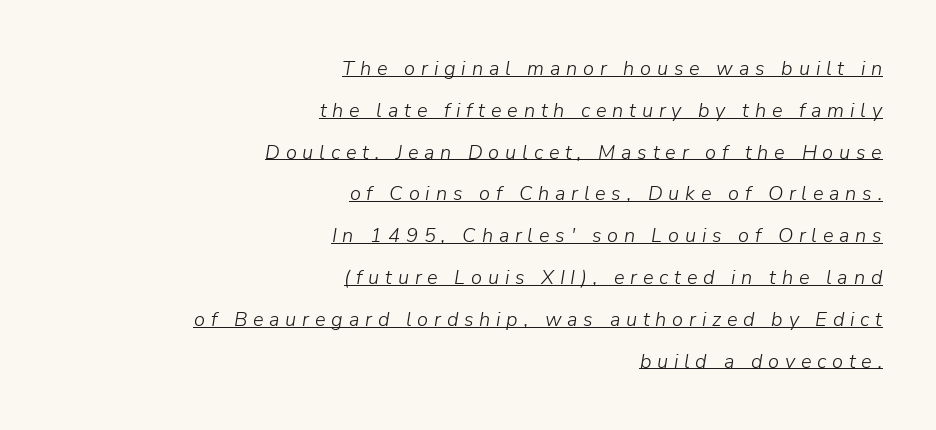
The image shows 20 px text type, italic (leaning right); set right-aligned, loose line spacing (2.09x), unusually wide letter spacing (+0.29 em), underlined.
